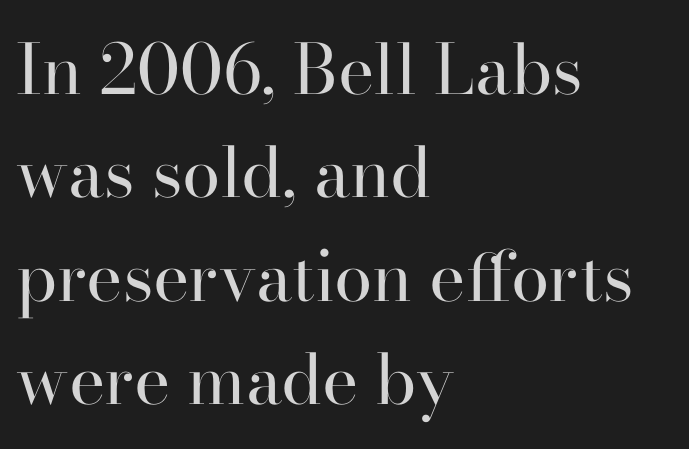
{"serif": "yes", "italic": "no", "bold": "no", "weight": "regular", "width": "normal", "stroke_contrast": "high", "x_height": "small", "monospaced": "no", "underline": "no", "align": "left", "line_spacing": "normal", "line_spacing_ratio": 1.5, "letter_spacing": "normal", "letter_spacing_em": 0.0, "glyph_px": 69}
